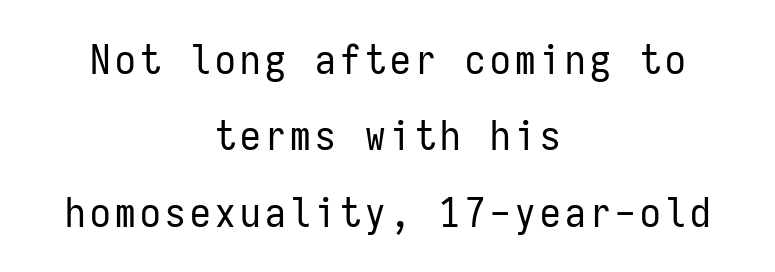
Unmarked baselines from the first word to the last. The letters stand straight up with perfectly vertical stems. Is the type heavy? It reads as light-to-regular instead. Reading down the block, each line starts at a different indent, mirrored at its end. You can tell from the bare stems that sans-serif type was used. The rendering uses typewriter-style spacing with identical character cells.
